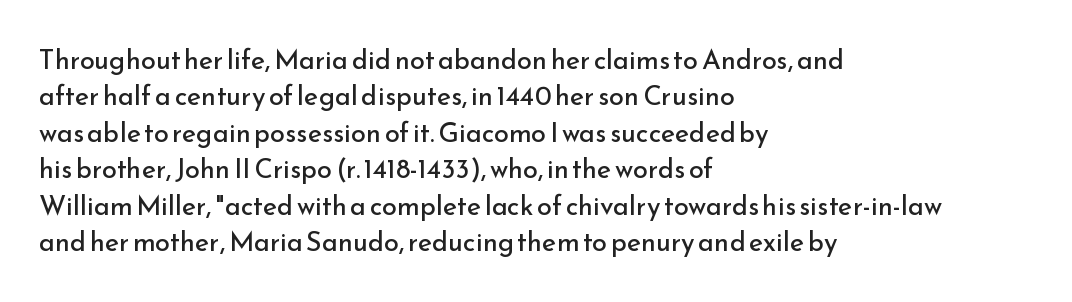
Upright lettering throughout. Reading down the column, the eye jumps a familiar distance to each next line. The typesetting does not lean heavy: it is not bold. Horizontal alignment here is leftward, the default for most running prose. The space directly below the letters is spotless. Glyph-to-glyph distance matches everyday printed text.
